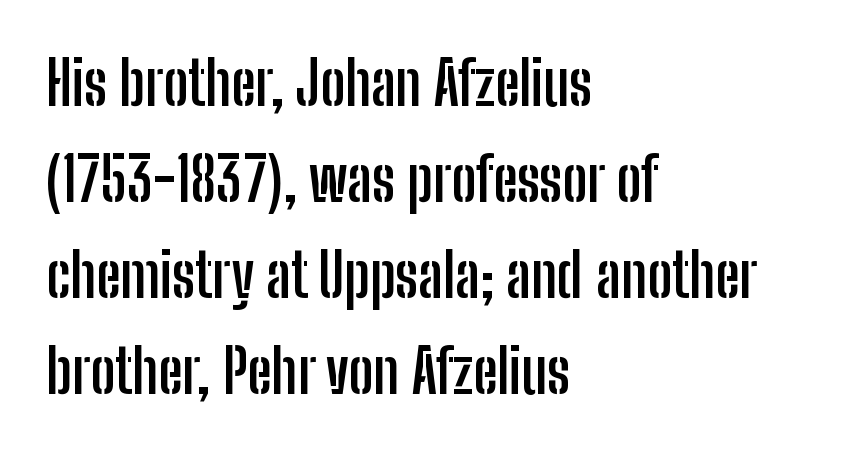
You can tell it's not italic because the verticals are truly vertical. These lines are set flush left with a ragged right edge. Compared with an ordinary text face, these strokes are far heavier — a full bold. The horizontal fit of the characters is conventional and even.
